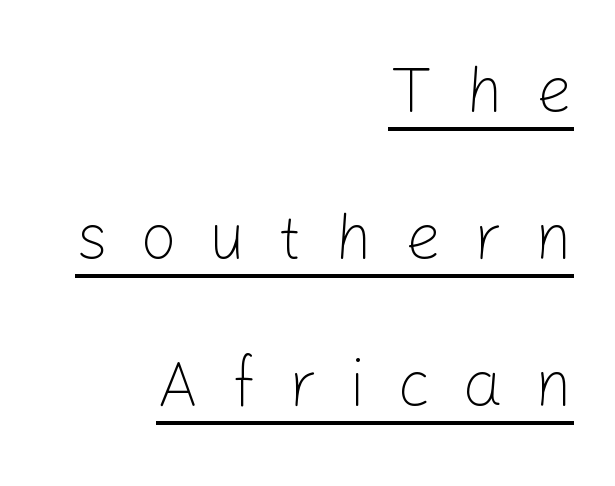
The line texture is sparse and dotted thanks to wide tracking. The font is comparable to plain body text, perhaps lighter. Glance below the letters and you will spot a drawn line. Widely set lines give the paragraph a tall, airy silhouette.
